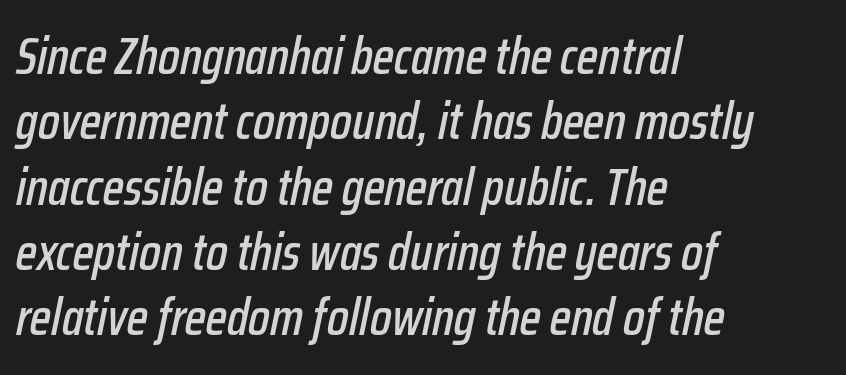
Q: Is the text italic (slanted)? A: Yes, it leans right by about 12 degrees.
Q: Is the text underlined? A: No.
Q: How is the paragraph aligned? A: Left-aligned.
Q: Is the spacing between letters normal or unusually wide? A: Normal.
Q: Is the spacing between lines tight, normal or loose? A: Normal.
Q: Width (condensed, normal, or wide)? A: Condensed.
Q: Stroke contrast? A: Low.
Q: x-height? A: Medium.
Q: Monospaced? A: No.
